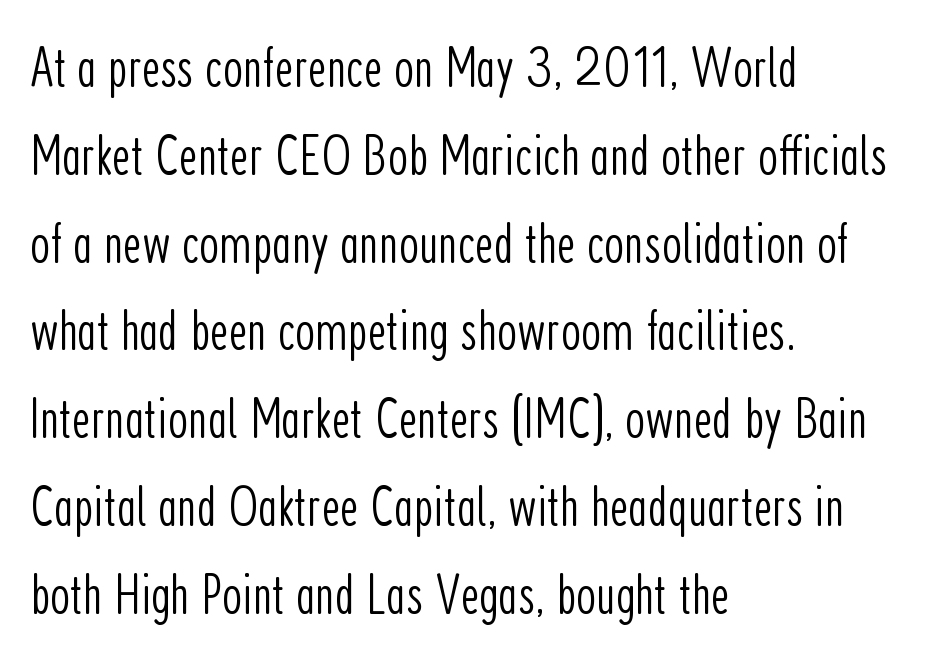
Q: Is the text bold? A: No.
Q: Is the text italic (slanted)? A: No, it is upright.
Q: Is the typeface a serif or a sans-serif typeface? A: Sans-serif.
Q: Is the text underlined? A: No.
Q: How is the paragraph aligned? A: Left-aligned.
Q: Is the spacing between letters normal or unusually wide? A: Normal.
Q: Is the spacing between lines tight, normal or loose? A: Normal.
Q: Width (condensed, normal, or wide)? A: Condensed.
Q: Stroke contrast? A: Low.
Q: x-height? A: Medium.
Q: Monospaced? A: No.
